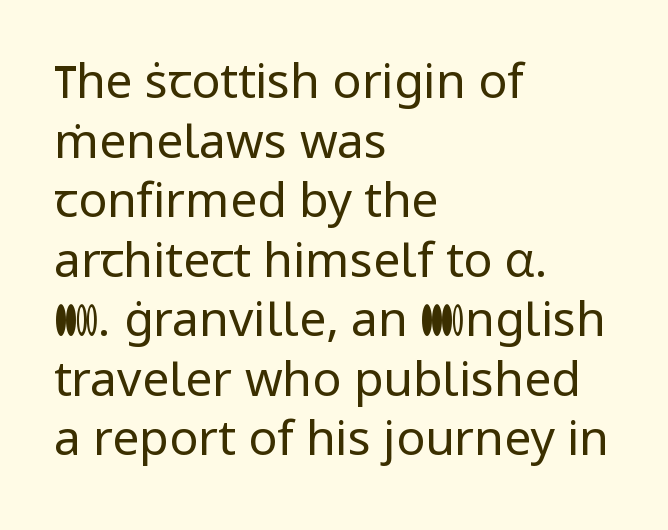
Does extra space separate the letters? No, they use regular spacing. Serif or sans? Sans — the stroke terminals are bare. The rendering uses natural spacing where letterforms have individual widths. The string is rendered with underlining switched off. Stems and bowls with no extra thickness — not bold.
